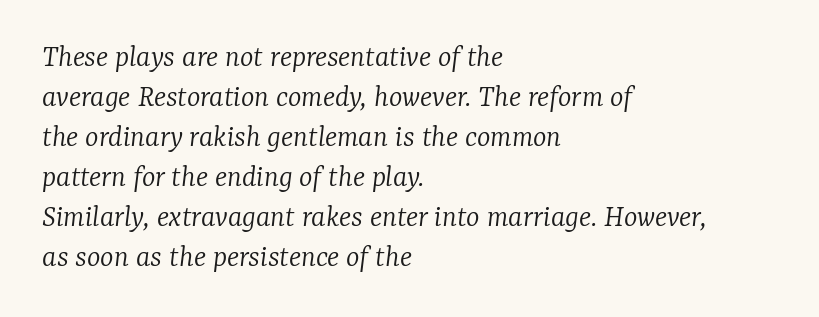
The image shows 32 px light serif type, italic (leaning right); set left-aligned, normal line spacing (1.25x), normal letter spacing, not underlined; low stroke contrast and a medium x-height.
